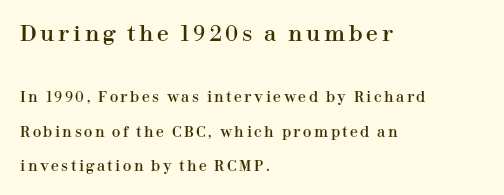
{"italic": "no", "underline": "no", "align": "left", "line_spacing": "loose", "line_spacing_ratio": 2.45, "larger_block": "first", "size_ratio": 1.5, "glyph_px": 21}
